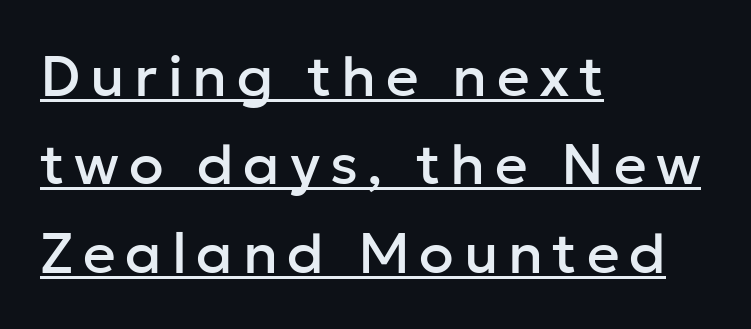
{"serif": "no", "italic": "no", "width": "normal", "stroke_contrast": "low", "x_height": "medium", "monospaced": "no", "underline": "yes", "align": "left", "line_spacing": "normal", "line_spacing_ratio": 1.55, "glyph_px": 57}
